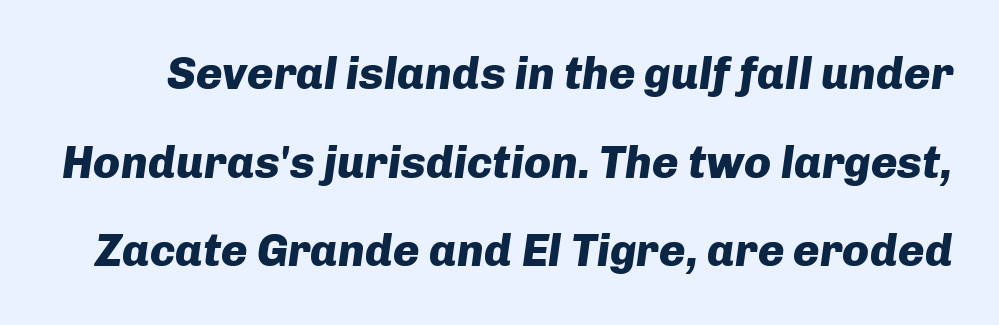
The image shows 45 px heavy type, italic (leaning right); set loose line spacing (1.97x), normal letter spacing, not underlined; low stroke contrast and a medium x-height.
